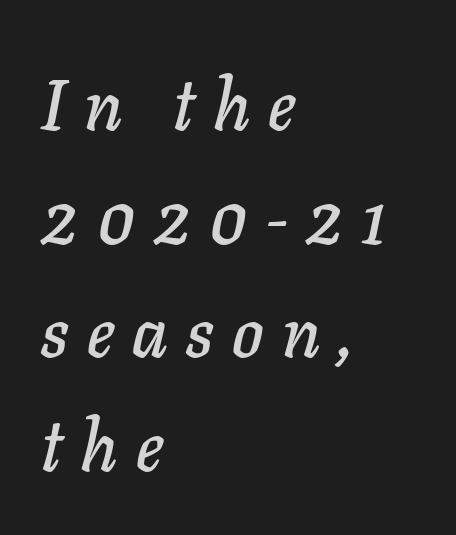
{"italic": "yes", "lean": "right", "slant_degrees": 11, "width": "normal", "stroke_contrast": "low", "x_height": "medium", "monospaced": "no", "underline": "no", "align": "left", "line_spacing": "normal", "line_spacing_ratio": 1.6, "letter_spacing": "wide", "letter_spacing_em": 0.26, "glyph_px": 71}
